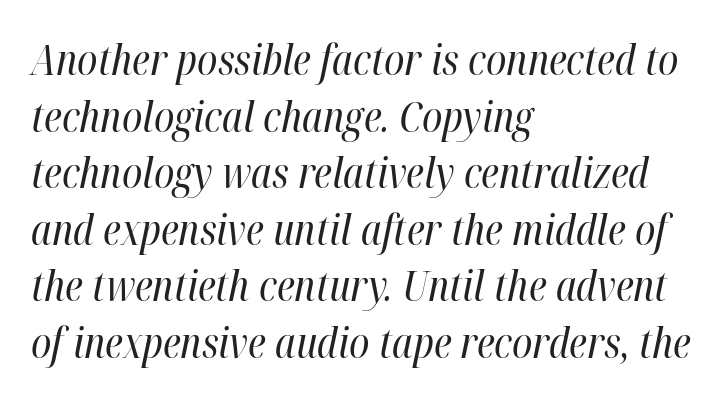
Q: Is the text bold? A: No.
Q: Is the text italic (slanted)? A: Yes, it leans right by about 12 degrees.
Q: Is the text underlined? A: No.
Q: How is the paragraph aligned? A: Left-aligned.
Q: Is the spacing between letters normal or unusually wide? A: Normal.
Q: Is the spacing between lines tight, normal or loose? A: Normal.
Q: Width (condensed, normal, or wide)? A: Condensed.
Q: Stroke contrast? A: High.
Q: x-height? A: Medium.
Q: Monospaced? A: No.
